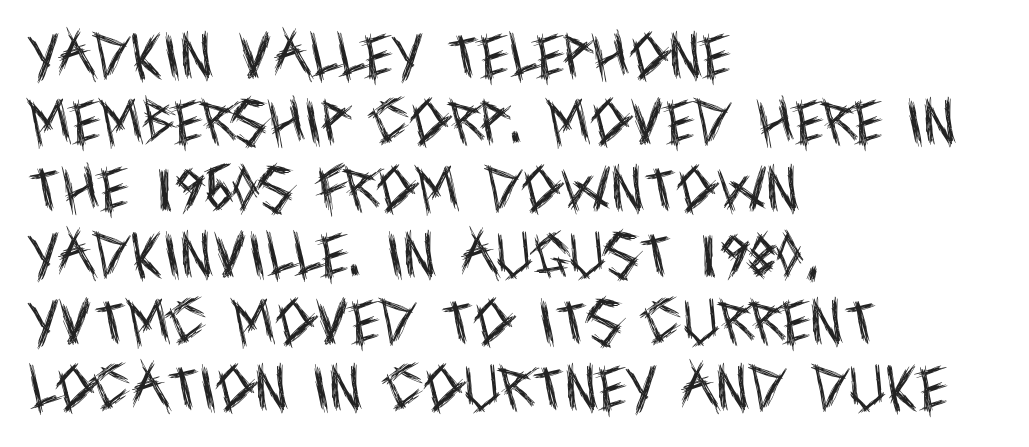
The rows are spaced the way most documents space them. Proportional: the letters do not fall into vertical columns. Has an underline been added? It has not. Style check: upright.
